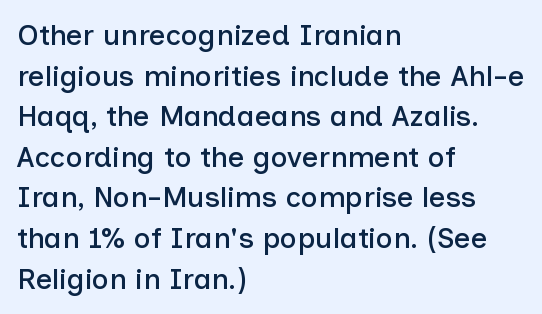
{"serif": "no", "italic": "no", "width": "normal", "stroke_contrast": "low", "x_height": "medium", "monospaced": "no", "underline": "no", "align": "left", "line_spacing": "normal", "line_spacing_ratio": 1.4, "letter_spacing": "normal", "letter_spacing_em": 0.0, "glyph_px": 29}
